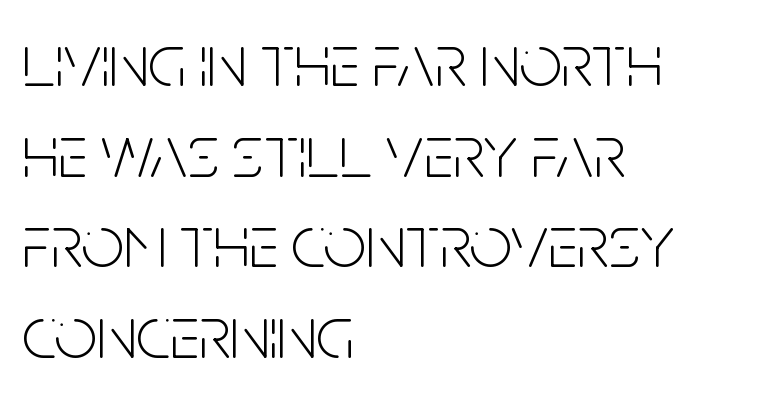
This reads as an unemphasized weight, regular at the heaviest. The gap between lines stays unmarked. It's the straight-up-and-down kind of type. Does the type have serifs? No, each stem ends abruptly. Look at the tracking — it's just the regular setting, nothing added.
